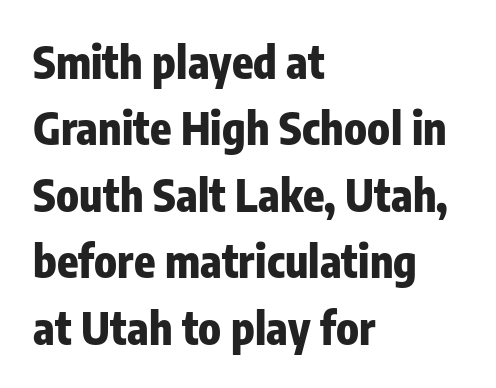
Q: Is the text bold? A: Yes.
Q: Is the text italic (slanted)? A: No, it is upright.
Q: Is the typeface a serif or a sans-serif typeface? A: Sans-serif.
Q: Is the text underlined? A: No.
Q: How is the paragraph aligned? A: Left-aligned.
Q: Is the spacing between letters normal or unusually wide? A: Normal.
Q: Is the spacing between lines tight, normal or loose? A: Normal.
Q: Width (condensed, normal, or wide)? A: Condensed.
Q: Stroke contrast? A: Low.
Q: x-height? A: Medium.
Q: Monospaced? A: No.
